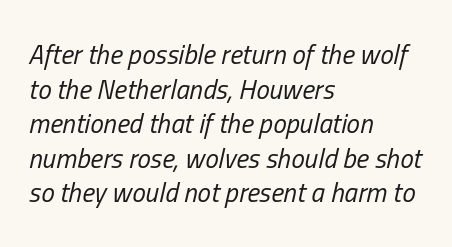
{"italic": "yes", "lean": "right", "slant_degrees": 13, "bold": "no", "underline": "no", "align": "left", "line_spacing": "normal", "line_spacing_ratio": 1.28, "letter_spacing": "normal", "letter_spacing_em": 0.0, "glyph_px": 27}
